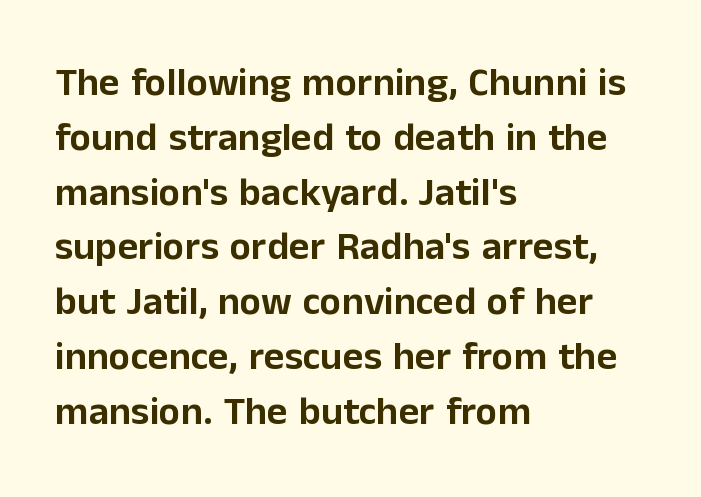
Q: Is the text italic (slanted)? A: No, it is upright.
Q: Is the typeface a serif or a sans-serif typeface? A: Sans-serif.
Q: Is the text underlined? A: No.
Q: How is the paragraph aligned? A: Left-aligned.
Q: Is the spacing between letters normal or unusually wide? A: Normal.
Q: Is the spacing between lines tight, normal or loose? A: Normal.
Q: Width (condensed, normal, or wide)? A: Normal.
Q: Stroke contrast? A: Low.
Q: x-height? A: Medium.
Q: Monospaced? A: No.
